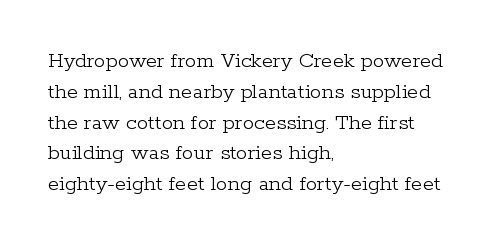
Q: Is the text bold? A: No.
Q: Is the text italic (slanted)? A: No, it is upright.
Q: Is the text underlined? A: No.
Q: How is the paragraph aligned? A: Left-aligned.
Q: Is the spacing between letters normal or unusually wide? A: Normal.
Q: Is the spacing between lines tight, normal or loose? A: Normal.
